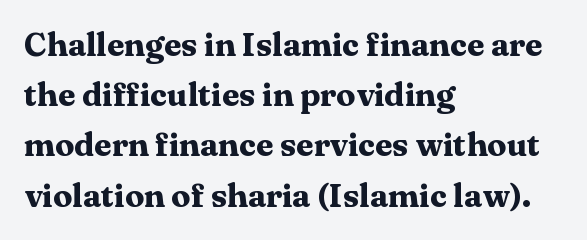
Q: Is the text bold? A: Yes.
Q: Is the text italic (slanted)? A: No, it is upright.
Q: Is the typeface a serif or a sans-serif typeface? A: Serif.
Q: Is the text underlined? A: No.
Q: How is the paragraph aligned? A: Left-aligned.
Q: Is the spacing between letters normal or unusually wide? A: Normal.
Q: Is the spacing between lines tight, normal or loose? A: Normal.
Q: Width (condensed, normal, or wide)? A: Wide.
Q: Stroke contrast? A: Medium.
Q: x-height? A: Medium.
Q: Monospaced? A: No.
